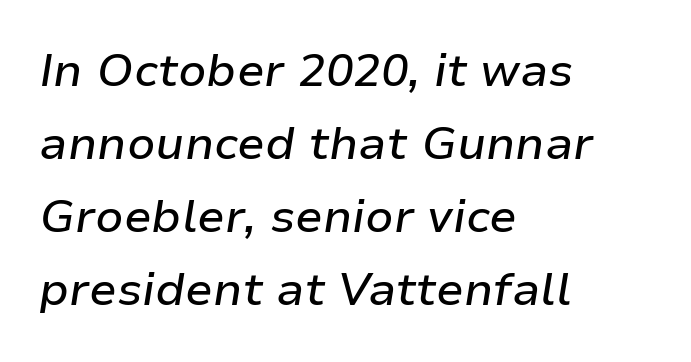
The lines are quadded left. Notice how descenders clear the ascenders below comfortably — that's standard leading. Nobody drew a line under any word here. You can tell it's italic because the verticals aren't actually vertical. This sample has the flowing, uneven cadence of proportional lettering.
